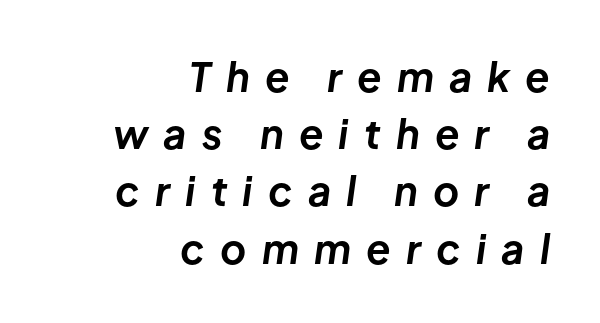
Q: Is the text bold? A: Yes.
Q: Is the text italic (slanted)? A: Yes, it leans right by about 8 degrees.
Q: Is the text underlined? A: No.
Q: How is the paragraph aligned? A: Right-aligned.
Q: Is the spacing between letters normal or unusually wide? A: Unusually wide.
Q: Is the spacing between lines tight, normal or loose? A: Normal.
Q: Width (condensed, normal, or wide)? A: Normal.
Q: Stroke contrast? A: Low.
Q: x-height? A: Medium.
Q: Monospaced? A: No.
